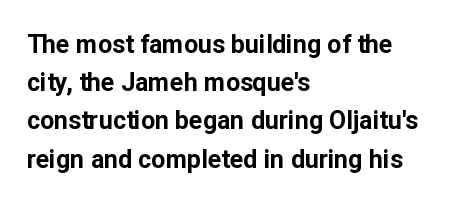
The image shows 25 px bold type, upright; set left-aligned, normal line spacing (1.53x), normal letter spacing, not underlined.
